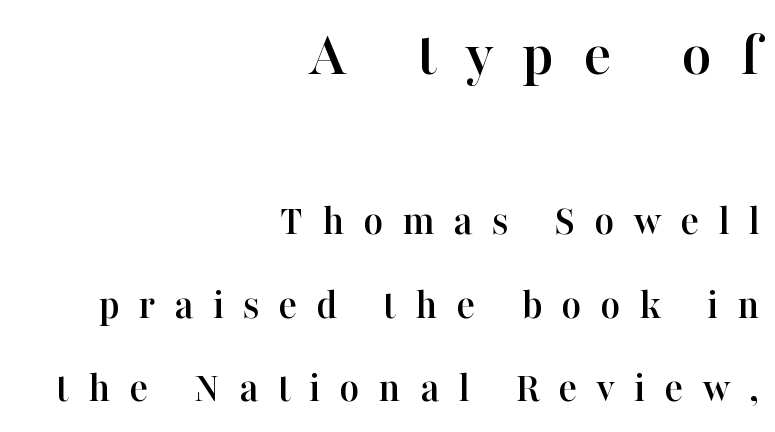
The image shows 65 px serif type, upright; set right-aligned, loose line spacing (1.95x), unusually wide letter spacing (+0.44 em), not underlined; the first (top) block is 1.51x larger; high stroke contrast and a medium x-height.
